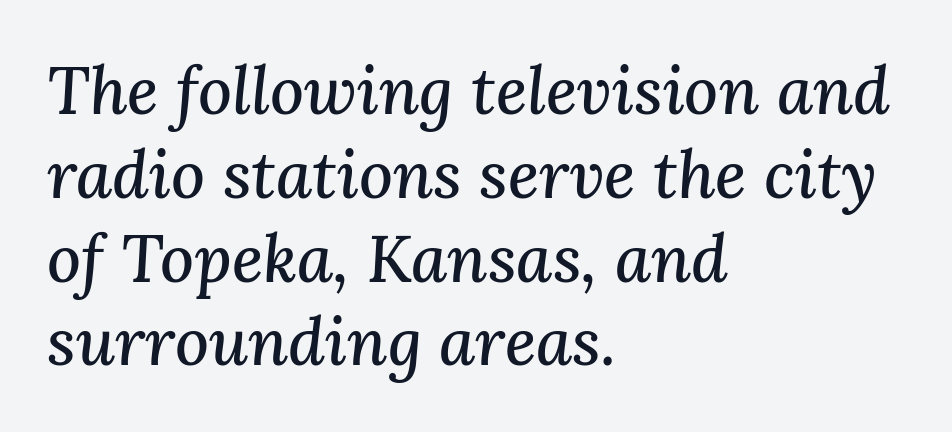
{"serif": "yes", "italic": "yes", "lean": "right", "slant_degrees": 3, "width": "normal", "stroke_contrast": "medium", "x_height": "medium", "monospaced": "no", "underline": "no", "align": "left", "line_spacing": "normal", "line_spacing_ratio": 1.27, "letter_spacing": "normal", "letter_spacing_em": 0.0, "glyph_px": 66}
